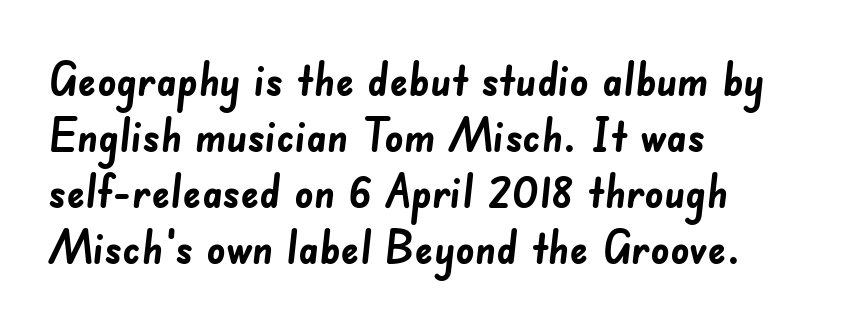
Nobody drew a line under any word here. Each letter keeps its own natural width here, so spacing adapts to shape. The passage is arranged the way most books set body copy — flush left. The letters sit at their default tracking, neither squeezed nor spread. The font is running at its bold setting. No feet cap the strokes, marking this as sans-serif type.
